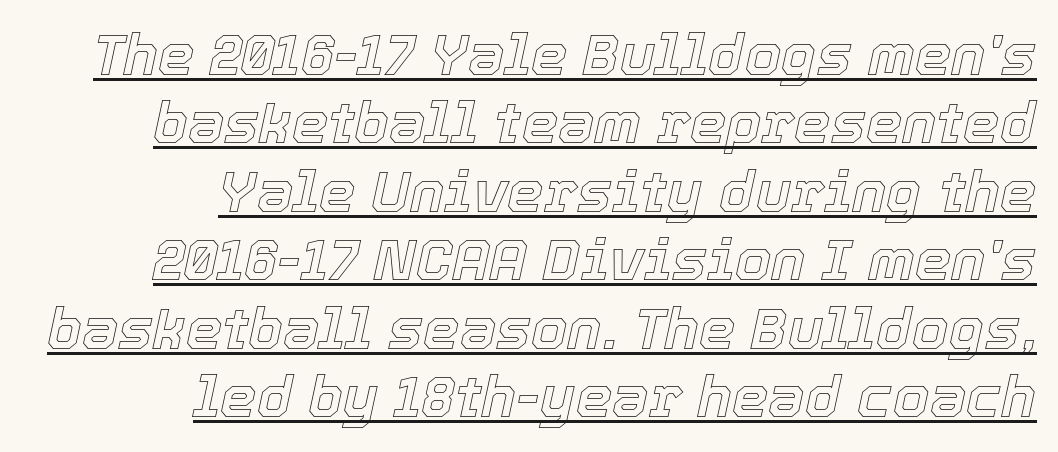
{"italic": "yes", "lean": "right", "slant_degrees": 12, "width": "normal", "x_height": "medium", "monospaced": "no", "underline": "yes", "align": "right", "line_spacing_ratio": 1.18, "letter_spacing": "normal", "letter_spacing_em": 0.0, "glyph_px": 58}
